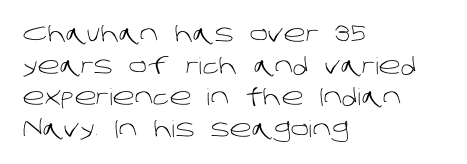
Q: Is the text bold? A: No.
Q: Is the text underlined? A: No.
Q: How is the paragraph aligned? A: Left-aligned.
Q: Is the spacing between letters normal or unusually wide? A: Normal.
Q: Is the spacing between lines tight, normal or loose? A: Normal.
